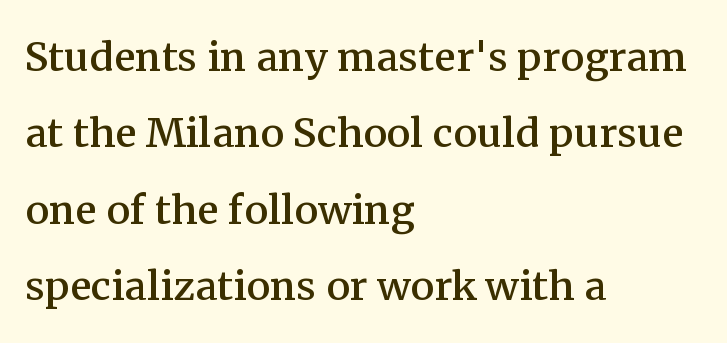
The image shows 53 px serif type, upright; set left-aligned, normal line spacing (1.44x), normal letter spacing, not underlined; medium stroke contrast and a medium x-height.
